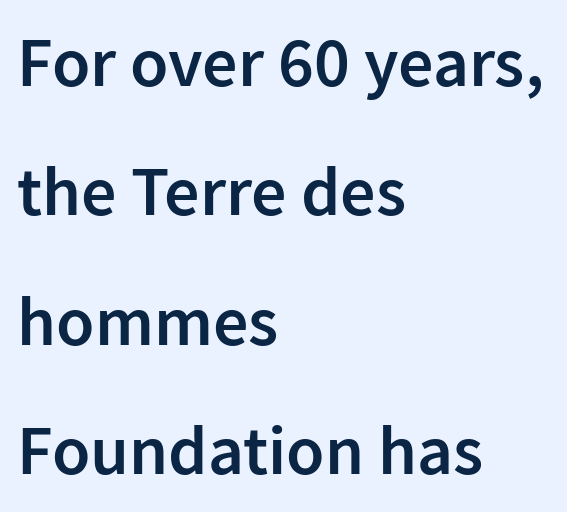
The image shows 70 px semibold sans-serif type, upright; set left-aligned, line spacing 1.85x, normal letter spacing, not underlined; low stroke contrast and a medium x-height.
